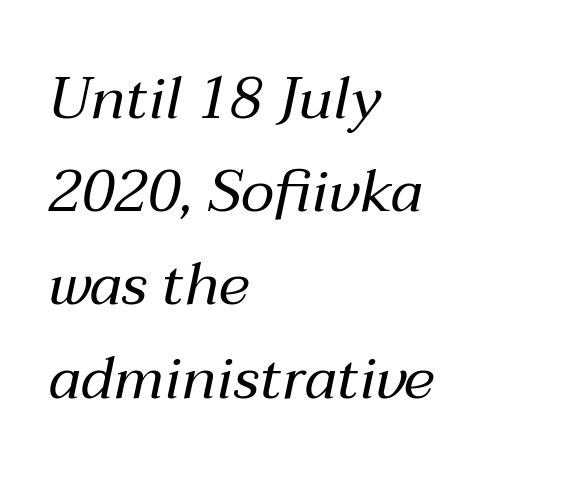
Caption: face not bold, strokes unweighted. This block has exactly the height ordinary leading produces. Characters are canted at an angle relative to the baseline's perpendicular. Character widths vary here, with narrow letters taking less room than wide ones.
